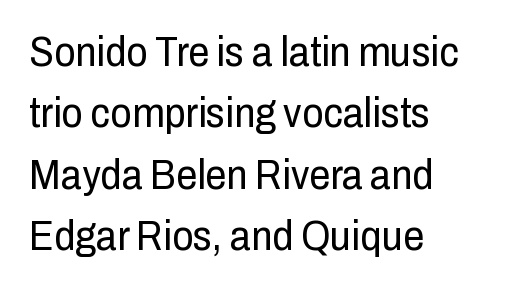
The horizontal fit of the characters is conventional and even. Is there any slant? The stems are plumb. Weight: in the light-to-regular range. Serif or sans? Sans — the stroke terminals are bare.
